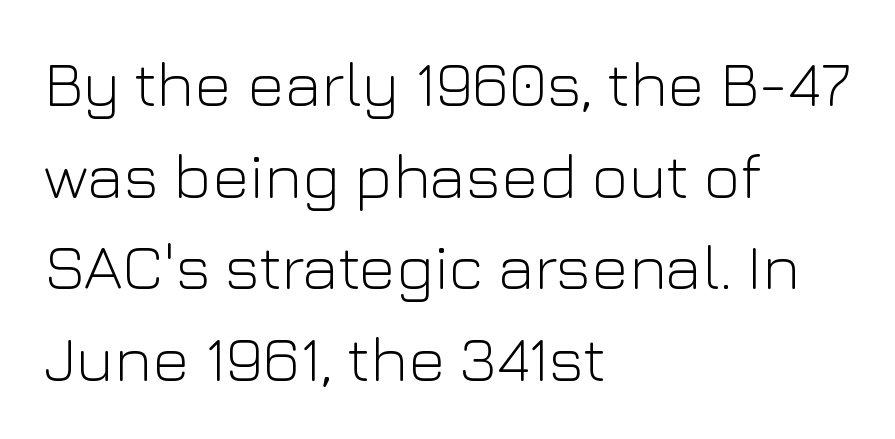
Q: Is the text bold? A: No.
Q: Is the text italic (slanted)? A: No, it is upright.
Q: Is the typeface a serif or a sans-serif typeface? A: Sans-serif.
Q: Is the text underlined? A: No.
Q: How is the paragraph aligned? A: Left-aligned.
Q: Is the spacing between letters normal or unusually wide? A: Normal.
Q: Is the spacing between lines tight, normal or loose? A: Normal.
Q: Width (condensed, normal, or wide)? A: Normal.
Q: Stroke contrast? A: Low.
Q: x-height? A: Medium.
Q: Monospaced? A: No.
